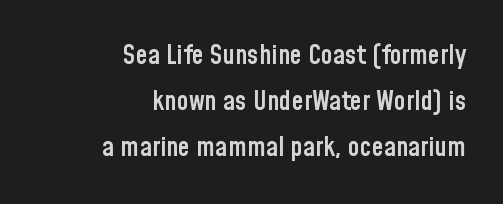
Q: Is the text bold? A: Semi-bold.
Q: Is the text italic (slanted)? A: No, it is upright.
Q: Is the text underlined? A: No.
Q: How is the paragraph aligned? A: Right-aligned.
Q: Is the spacing between letters normal or unusually wide? A: Normal.
Q: Is the spacing between lines tight, normal or loose? A: Normal.
